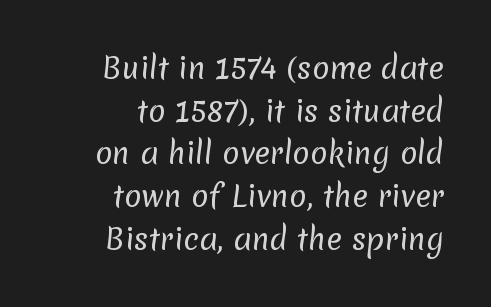
The tracking reads as untouched default to a designer's eye. You can tell from the bare stems that sans-serif type was used. Spacing verdict: proportional, widths tailored to each character. Heft: none added — not bold. Horizontal bands of white between lines are of average thickness.
